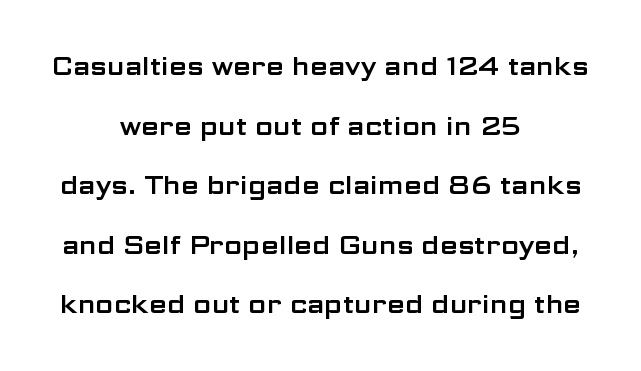
{"italic": "no", "underline": "no", "align": "center", "line_spacing": "loose", "line_spacing_ratio": 2.29, "letter_spacing": "normal", "letter_spacing_em": 0.0, "glyph_px": 26}
